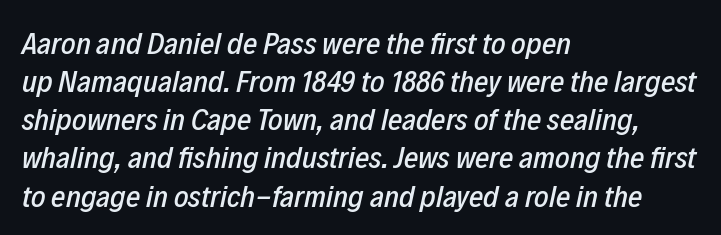
A typesetter would call this zero additional tracking. Where is the straight margin? On the left. These lines are rendered in a variable-pitch font. The letters are slanted; this is an italic face.
